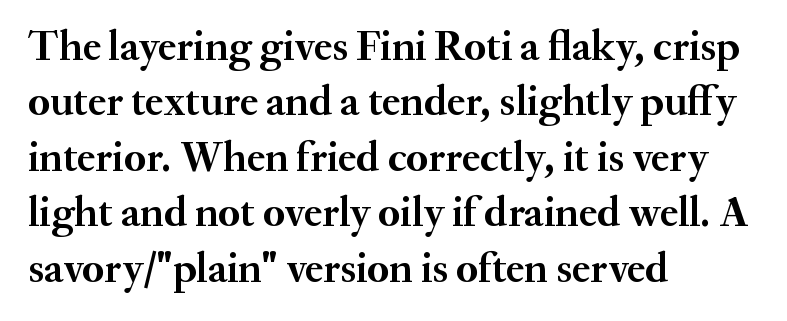
One-word summary of the alignment: left. You'd pick this weight for a headline — it's a proper bold. A clean baseline with only descenders dipping below it. Line spacing here is normal.
